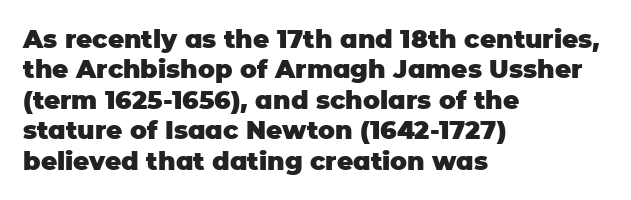
{"italic": "no", "bold": "yes", "underline": "no", "align": "left", "line_spacing_ratio": 1.22, "letter_spacing": "normal", "letter_spacing_em": 0.0, "glyph_px": 25}
